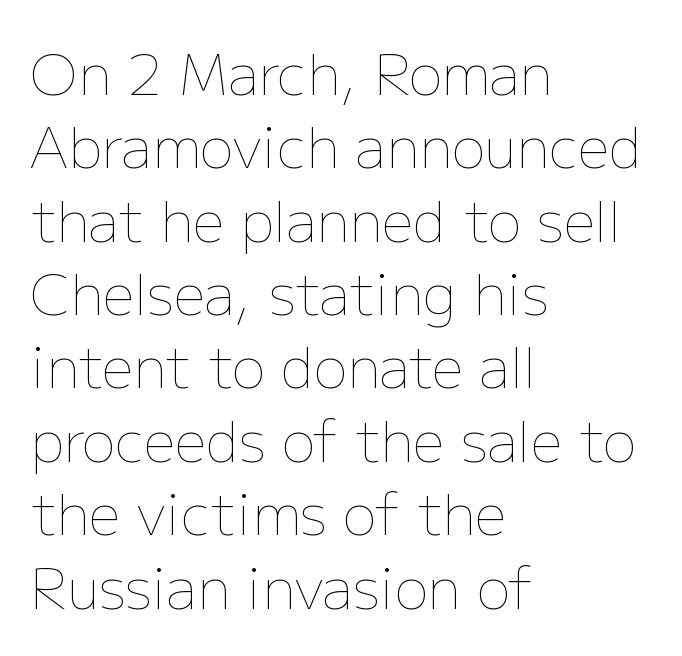
Q: Is the text bold? A: No.
Q: Is the text italic (slanted)? A: No, it is upright.
Q: Is the text underlined? A: No.
Q: How is the paragraph aligned? A: Left-aligned.
Q: Is the spacing between letters normal or unusually wide? A: Normal.
Q: Is the spacing between lines tight, normal or loose? A: Normal.
Q: Width (condensed, normal, or wide)? A: Normal.
Q: Stroke contrast? A: Low.
Q: x-height? A: Medium.
Q: Monospaced? A: No.
